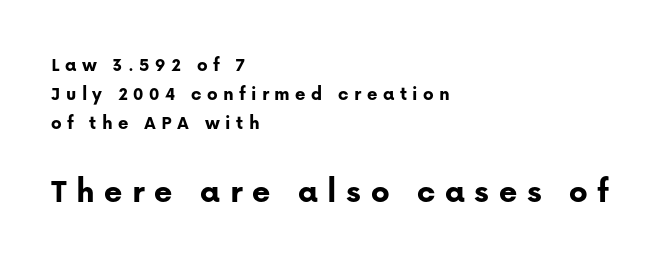
Q: Is the text bold? A: Yes.
Q: Is the text italic (slanted)? A: No, it is upright.
Q: Is the typeface a serif or a sans-serif typeface? A: Sans-serif.
Q: Is the text underlined? A: No.
Q: How is the paragraph aligned? A: Left-aligned.
Q: Is the spacing between letters normal or unusually wide? A: Unusually wide.
Q: Is the spacing between lines tight, normal or loose? A: Normal.
Q: Which block of text is set in a larger size, the first (top) or the second (bottom)? A: The second (bottom) one.
Q: Width (condensed, normal, or wide)? A: Normal.
Q: Stroke contrast? A: Low.
Q: x-height? A: Medium.
Q: Monospaced? A: No.
